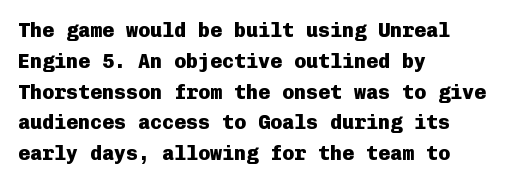
{"italic": "no", "bold": "yes", "underline": "no", "align": "left", "line_spacing": "normal", "line_spacing_ratio": 1.54, "letter_spacing": "normal", "letter_spacing_em": 0.0, "glyph_px": 20}
